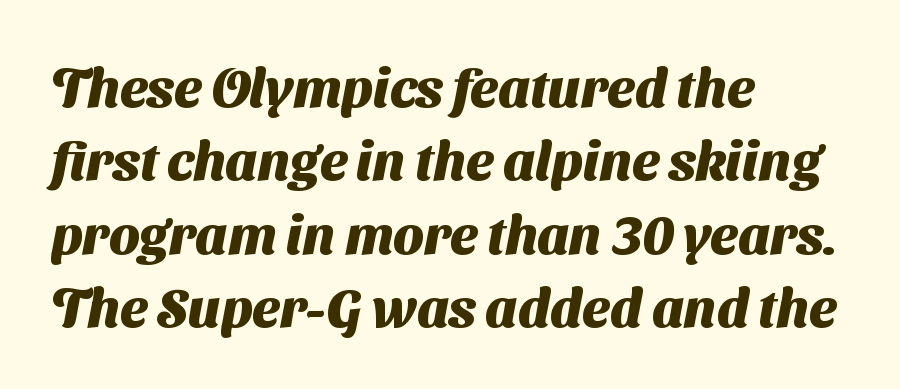
Students, this is bold: see how much ink each stroke carries. Are there feet on the stems? There aren't — it's a sans. This rendering leaves character spacing at its baseline value. Each new line begins a customary step beneath the previous one. The setting favours the left margin, as ordinary paragraphs usually do.
